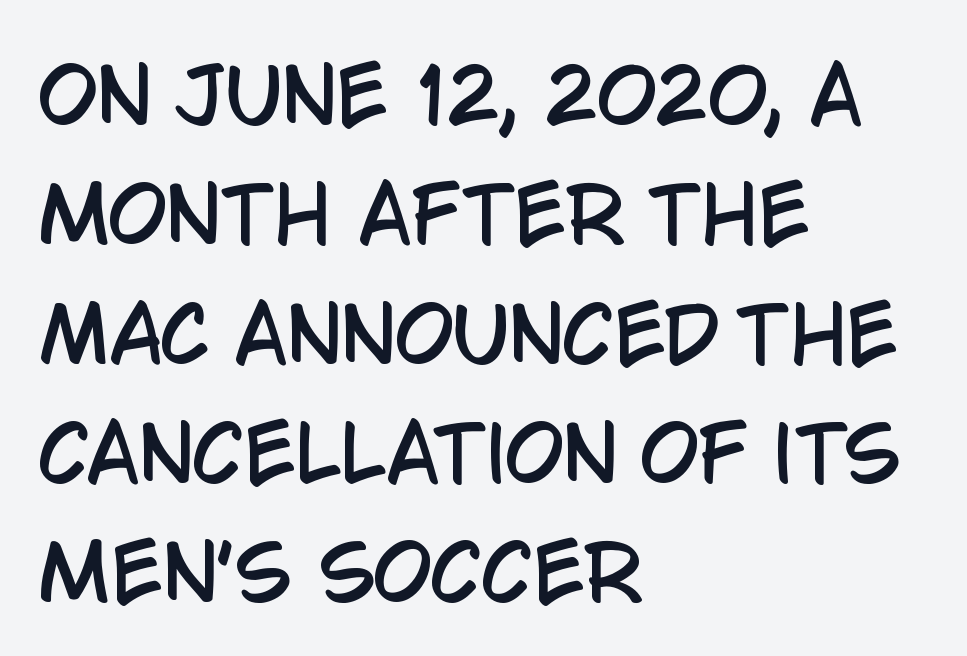
Q: Is the text italic (slanted)? A: No, it is upright.
Q: Is the typeface a serif or a sans-serif typeface? A: Sans-serif.
Q: Is the text underlined? A: No.
Q: How is the paragraph aligned? A: Left-aligned.
Q: Is the spacing between letters normal or unusually wide? A: Normal.
Q: Is the spacing between lines tight, normal or loose? A: Normal.
Q: Width (condensed, normal, or wide)? A: Condensed.
Q: Stroke contrast? A: Low.
Q: x-height? A: Large.
Q: Monospaced? A: No.
